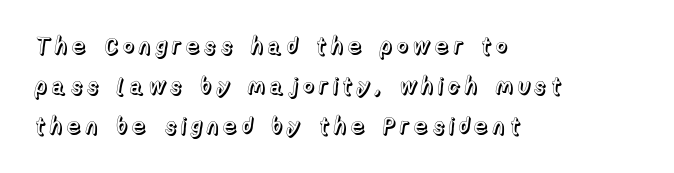
Q: Is the text italic (slanted)? A: Yes.
Q: Is the text underlined? A: No.
Q: How is the paragraph aligned? A: Left-aligned.
